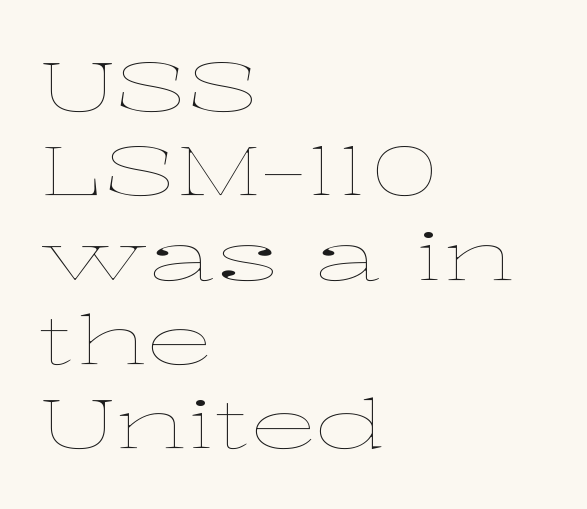
{"italic": "no", "bold": "no", "weight": "thin", "width": "wide", "stroke_contrast": "low", "x_height": "medium", "monospaced": "no", "underline": "no", "align": "left", "line_spacing_ratio": 1.24, "letter_spacing": "normal", "letter_spacing_em": 0.0, "glyph_px": 68}
